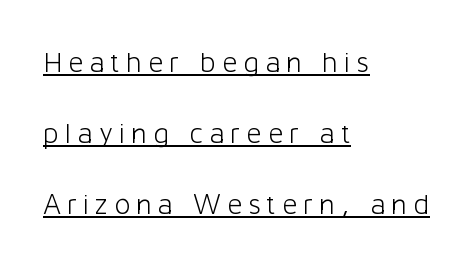
Q: Is the text bold? A: No.
Q: Is the text italic (slanted)? A: No, it is upright.
Q: Is the typeface a serif or a sans-serif typeface? A: Sans-serif.
Q: Is the text underlined? A: Yes.
Q: How is the paragraph aligned? A: Left-aligned.
Q: Is the spacing between lines tight, normal or loose? A: Loose.
Q: Width (condensed, normal, or wide)? A: Normal.
Q: Stroke contrast? A: Low.
Q: x-height? A: Medium.
Q: Monospaced? A: No.
